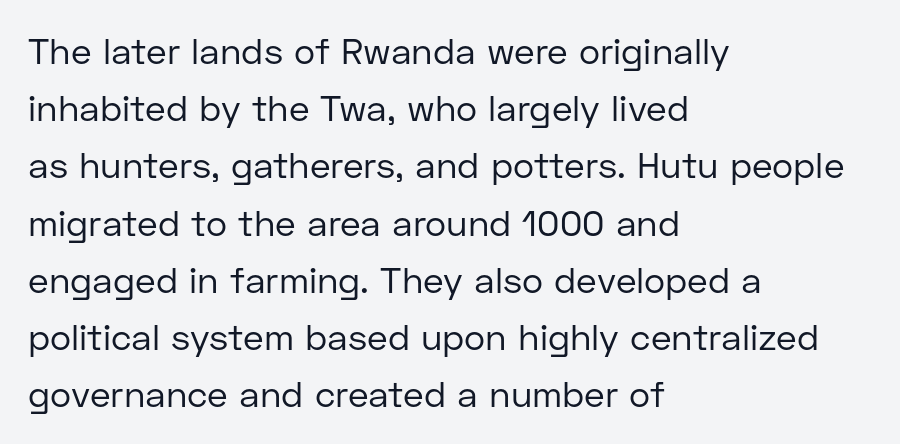
{"serif": "no", "italic": "no", "bold": "no", "weight": "regular", "width": "normal", "stroke_contrast": "low", "x_height": "medium", "monospaced": "no", "underline": "no", "align": "left", "line_spacing": "normal", "line_spacing_ratio": 1.59, "letter_spacing": "normal", "letter_spacing_em": 0.0, "glyph_px": 36}
